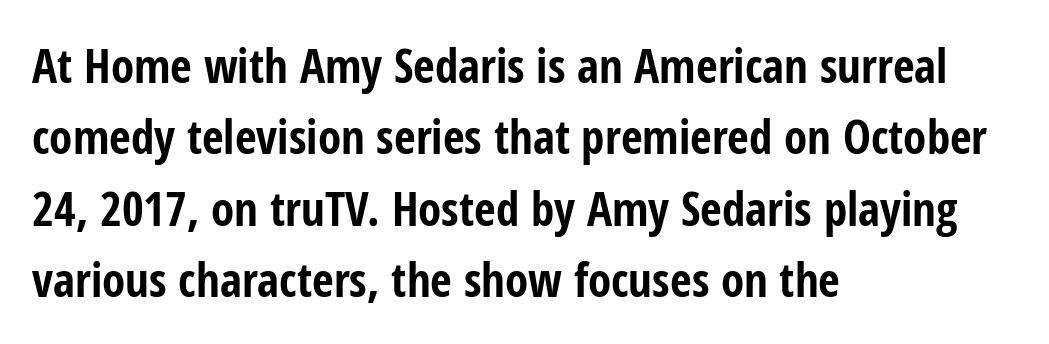
Letters rest on an invisible, unmarked baseline. In terms of posture, this sample is upright. Does the leading feel generous? No, just average. These lines are rendered in a variable-pitch font. How are the letters spaced? Ordinarily, with no added tracking. Classification — sans serif.
